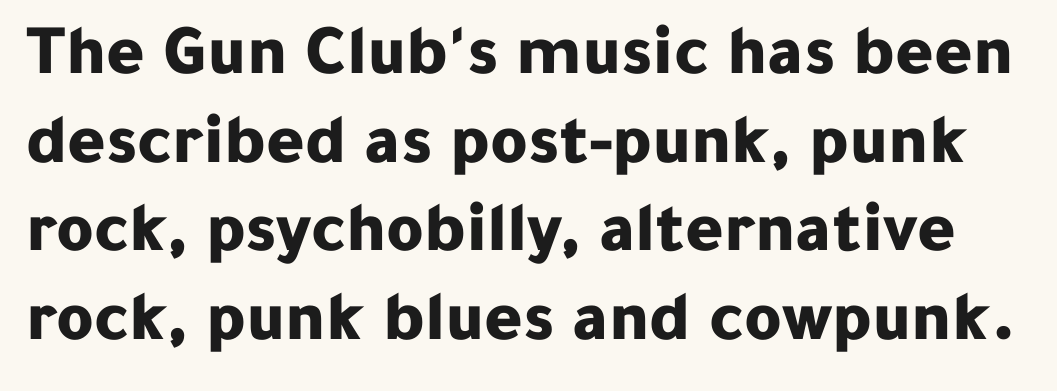
The image shows 72 px bold sans-serif type, upright; set line spacing 1.23x, normal letter spacing, not underlined; low stroke contrast and a medium x-height.
